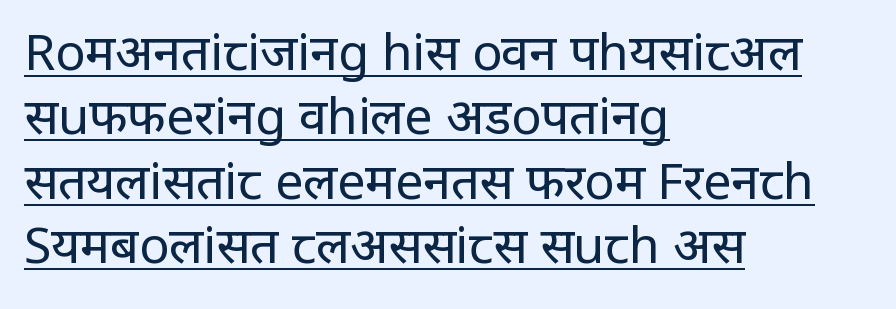
The image shows 50 px regular-weight, condensed sans-serif type, upright; set left-aligned, normal line spacing (1.29x), normal letter spacing, underlined; low stroke contrast and a large x-height.
